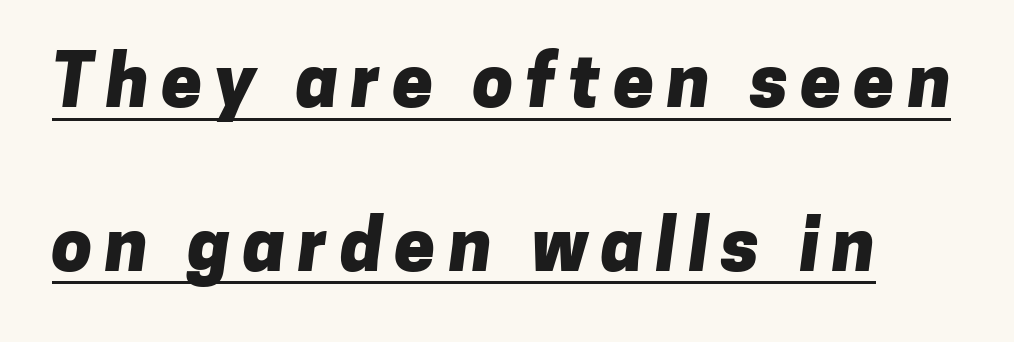
These words are printed bold, with thick strokes throughout. Widely set lines give the paragraph a tall, airy silhouette. Each letter keeps its own natural width here, so spacing adapts to shape. Nothing sits at the stroke ends, so this counts as sans-serif. This is underlined copy, the kind a proofreader might mark for attention.
